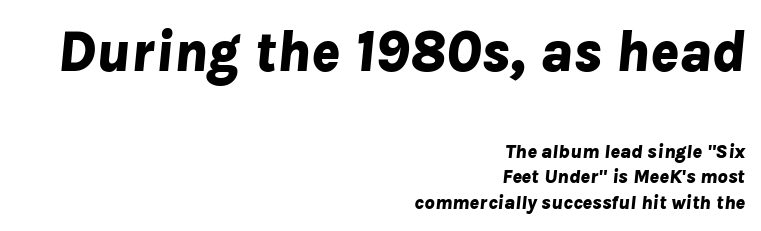
Q: Is the text bold? A: Yes.
Q: Is the text italic (slanted)? A: Yes, it leans right by about 8 degrees.
Q: Is the text underlined? A: No.
Q: How is the paragraph aligned? A: Right-aligned.
Q: Is the spacing between letters normal or unusually wide? A: Normal.
Q: Is the spacing between lines tight, normal or loose? A: Normal.
Q: Which block of text is set in a larger size, the first (top) or the second (bottom)? A: The first (top) one.
Q: Width (condensed, normal, or wide)? A: Normal.
Q: Stroke contrast? A: Low.
Q: x-height? A: Medium.
Q: Monospaced? A: No.
